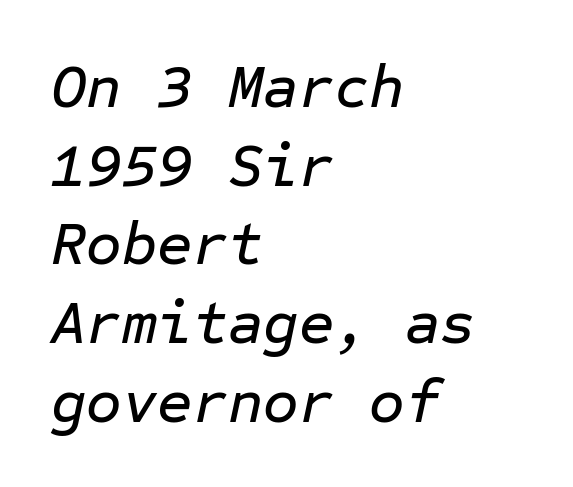
{"italic": "yes", "lean": "right", "slant_degrees": 12, "width": "normal", "stroke_contrast": "low", "x_height": "medium", "monospaced": "yes", "underline": "no", "align": "left", "line_spacing": "normal", "line_spacing_ratio": 1.29, "letter_spacing": "normal", "letter_spacing_em": 0.0, "glyph_px": 61}
